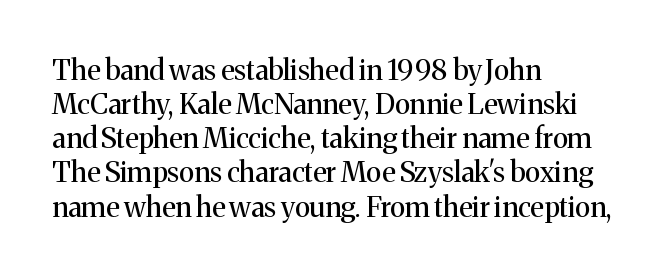
{"serif": "yes", "italic": "no", "bold": "no", "weight": "regular", "width": "normal", "stroke_contrast": "medium", "x_height": "medium", "monospaced": "no", "underline": "no", "align": "left", "line_spacing_ratio": 1.22, "letter_spacing": "normal", "letter_spacing_em": 0.0, "glyph_px": 28}
